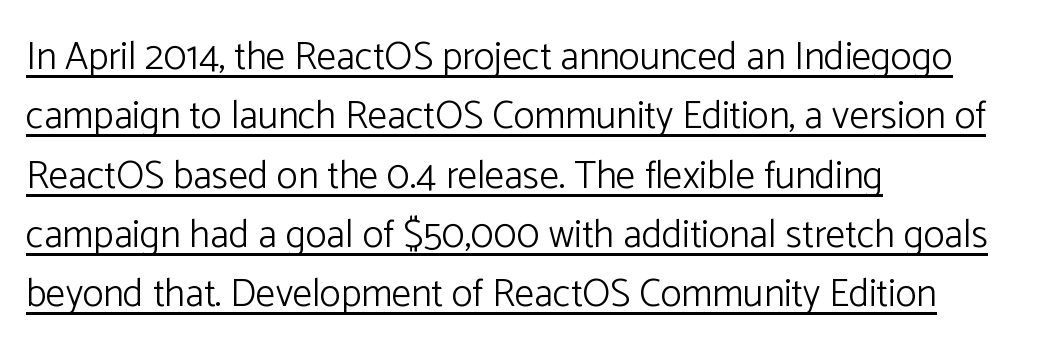
Is there an underline? Yes — a line sits under the letters. The typography opts for an upright posture over an oblique one. Nothing heavy about these letters — not bold at all. The lines sit at an ordinary, default distance from one another. A student would call this left alignment; a typographer would say flush left, rag right.
